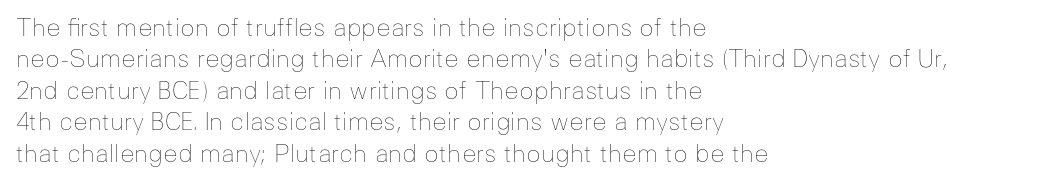
Q: Is the text bold? A: No.
Q: Is the text italic (slanted)? A: No, it is upright.
Q: Is the text underlined? A: No.
Q: How is the paragraph aligned? A: Left-aligned.
Q: Is the spacing between letters normal or unusually wide? A: Normal.
Q: Is the spacing between lines tight, normal or loose? A: Normal.
